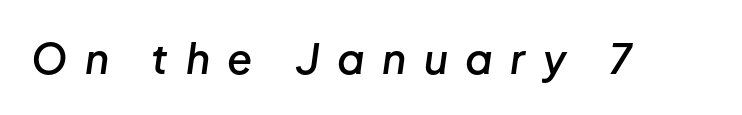
The image shows 41 px semibold type, italic (leaning right); set unusually wide letter spacing (+0.43 em), not underlined; low stroke contrast and a medium x-height.
